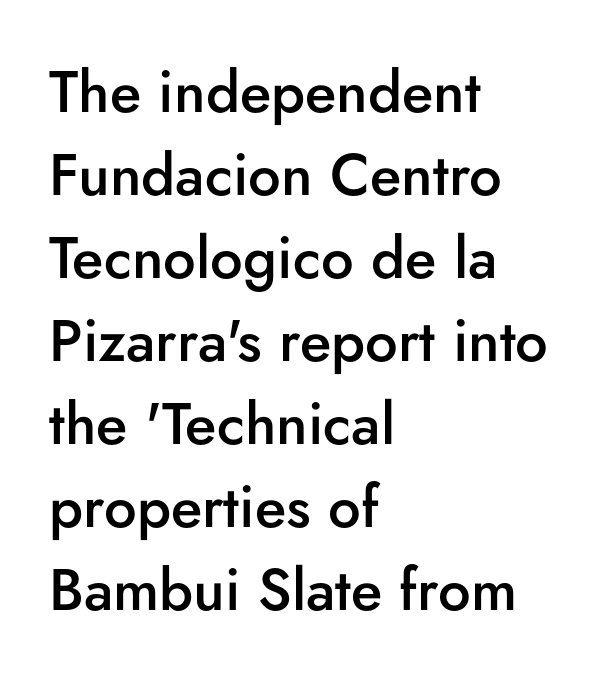
The image shows 58 px semibold sans-serif type, upright; set left-aligned, normal line spacing (1.43x), normal letter spacing, not underlined; low stroke contrast and a small x-height.
